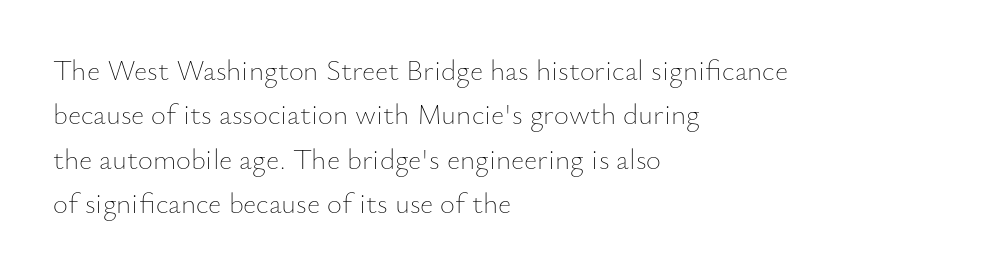
{"italic": "no", "bold": "no", "weight": "thin", "width": "normal", "stroke_contrast": "low", "x_height": "small", "monospaced": "no", "underline": "no", "align": "left", "line_spacing": "normal", "line_spacing_ratio": 1.53, "letter_spacing": "normal", "letter_spacing_em": 0.0, "glyph_px": 29}
